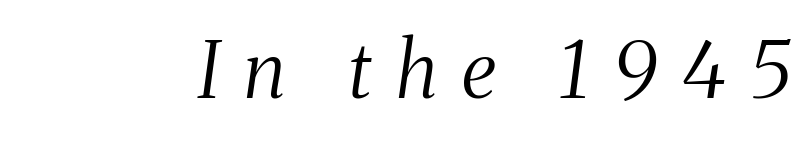
The image shows 78 px light, condensed serif type, italic (leaning right); set unusually wide letter spacing (+0.32 em), not underlined; medium stroke contrast and a medium x-height.
